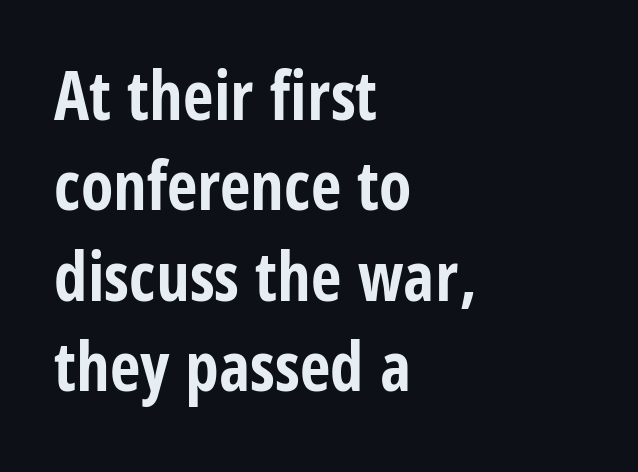
Q: Is the text bold? A: Yes.
Q: Is the text italic (slanted)? A: No, it is upright.
Q: Is the typeface a serif or a sans-serif typeface? A: Sans-serif.
Q: Is the text underlined? A: No.
Q: How is the paragraph aligned? A: Left-aligned.
Q: Is the spacing between letters normal or unusually wide? A: Normal.
Q: Is the spacing between lines tight, normal or loose? A: Normal.
Q: Width (condensed, normal, or wide)? A: Condensed.
Q: Stroke contrast? A: Low.
Q: x-height? A: Large.
Q: Monospaced? A: No.
